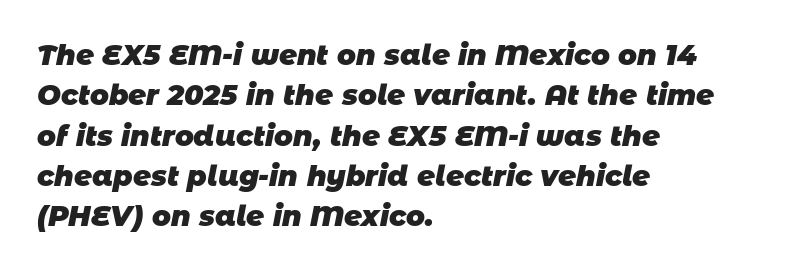
Q: Is the text bold? A: Yes.
Q: Is the typeface a serif or a sans-serif typeface? A: Sans-serif.
Q: Is the text underlined? A: No.
Q: How is the paragraph aligned? A: Left-aligned.
Q: Is the spacing between letters normal or unusually wide? A: Normal.
Q: Is the spacing between lines tight, normal or loose? A: Normal.
Q: Width (condensed, normal, or wide)? A: Normal.
Q: Stroke contrast? A: Low.
Q: x-height? A: Large.
Q: Monospaced? A: No.
